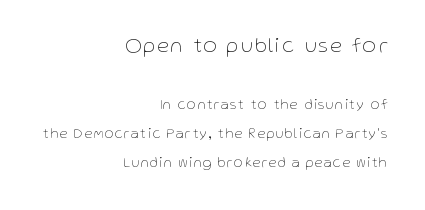
The letterforms sit at book weight or below. Baseline-to-baseline distance is far greater than the letter height. This sample is right-justified, so line beginnings fall wherever the words allow. Italic: no, the glyphs are upright roman. The face used here appears at its bigger size in the upper chunk.
